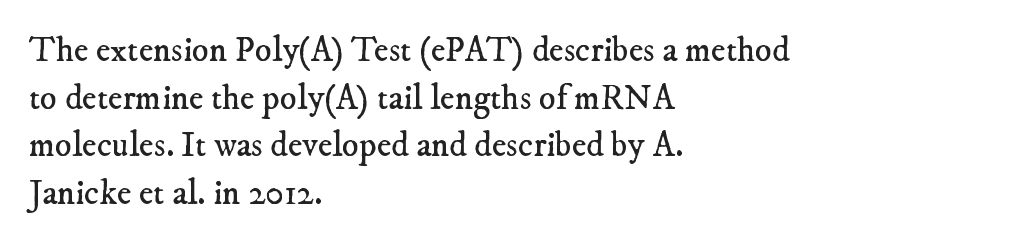
The image shows 35 px regular-weight serif type; set left-aligned, normal line spacing (1.36x), normal letter spacing, not underlined; low stroke contrast and a small x-height.
